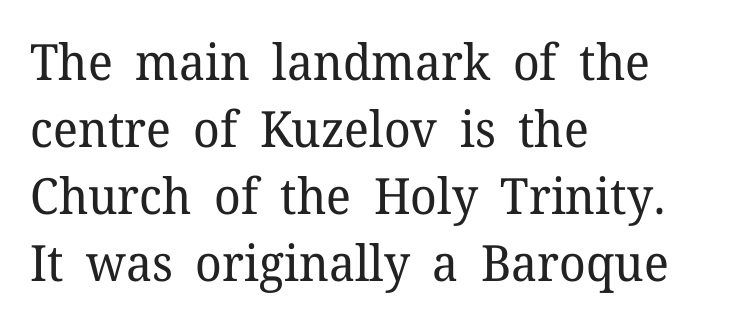
{"serif": "yes", "italic": "no", "bold": "no", "weight": "regular", "width": "normal", "stroke_contrast": "low", "x_height": "medium", "monospaced": "no", "underline": "no", "align": "left", "line_spacing": "normal", "line_spacing_ratio": 1.34, "letter_spacing": "normal", "letter_spacing_em": 0.0, "glyph_px": 50}
